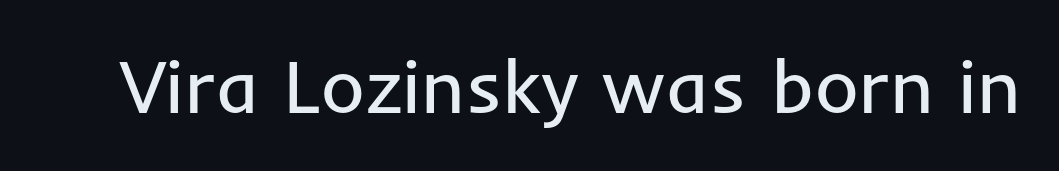
Q: Is the text bold? A: No.
Q: Is the text italic (slanted)? A: No, it is upright.
Q: Is the typeface a serif or a sans-serif typeface? A: Sans-serif.
Q: Is the text underlined? A: No.
Q: Is the spacing between letters normal or unusually wide? A: Normal.
Q: Width (condensed, normal, or wide)? A: Normal.
Q: Stroke contrast? A: Low.
Q: x-height? A: Medium.
Q: Monospaced? A: No.
